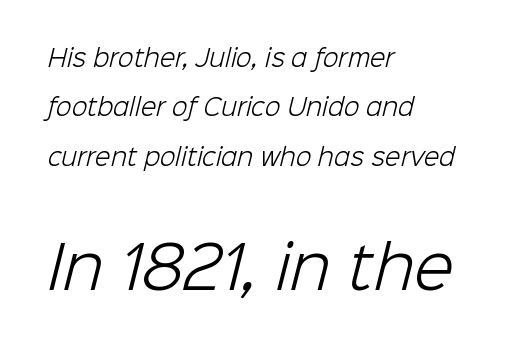
{"serif": "no", "bold": "no", "weight": "light", "width": "normal", "stroke_contrast": "low", "x_height": "medium", "monospaced": "no", "underline": "no", "align": "left", "line_spacing": "loose", "line_spacing_ratio": 2.15, "letter_spacing": "normal", "letter_spacing_em": 0.0, "larger_block": "second", "size_ratio": 2.52, "glyph_px": 58}
